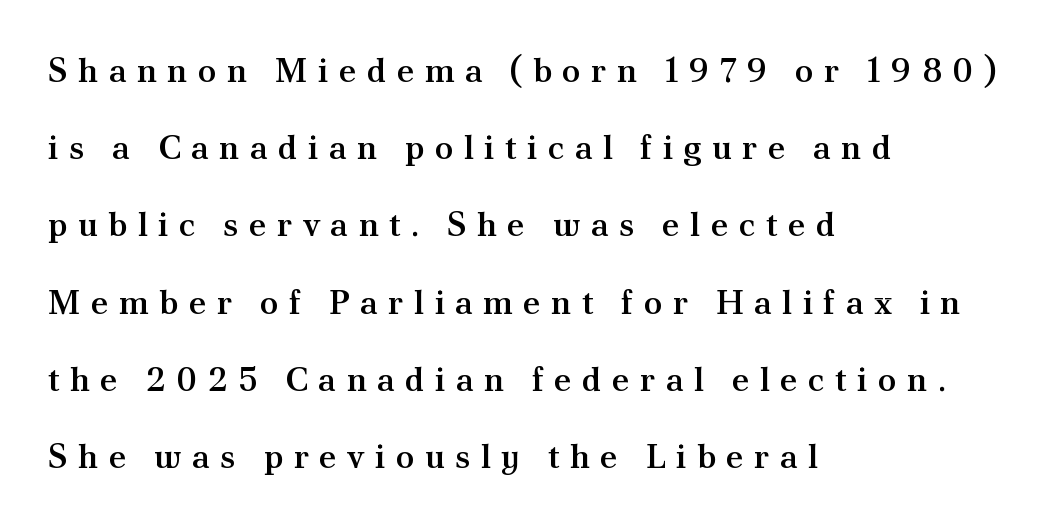
{"serif": "yes", "italic": "no", "bold": "semi", "weight": "semibold", "width": "normal", "stroke_contrast": "medium", "x_height": "small", "monospaced": "no", "underline": "no", "align": "left", "line_spacing": "loose", "line_spacing_ratio": 2.27, "letter_spacing": "wide", "letter_spacing_em": 0.3, "glyph_px": 34}
